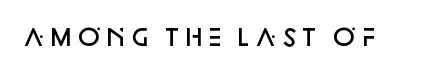
No extra tracking has been applied to these lines. The area under the type is left untouched. Weight: semibold (demi). If you drew a line through each stem, it would be perfectly vertical.
